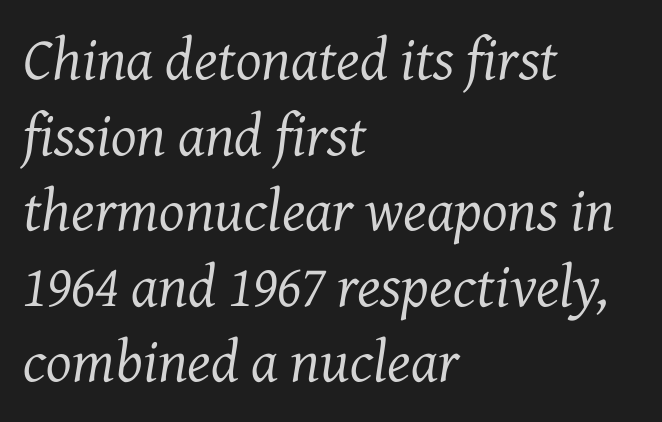
{"serif": "yes", "italic": "yes", "lean": "right", "slant_degrees": 7, "bold": "no", "weight": "regular", "width": "normal", "stroke_contrast": "medium", "x_height": "medium", "monospaced": "no", "underline": "no", "align": "left", "line_spacing": "normal", "line_spacing_ratio": 1.26, "letter_spacing": "normal", "letter_spacing_em": 0.0, "glyph_px": 60}
